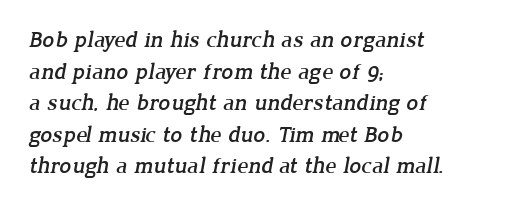
{"underline": "no", "align": "left", "line_spacing": "normal", "line_spacing_ratio": 1.37, "letter_spacing": "normal", "letter_spacing_em": 0.0, "glyph_px": 23}
